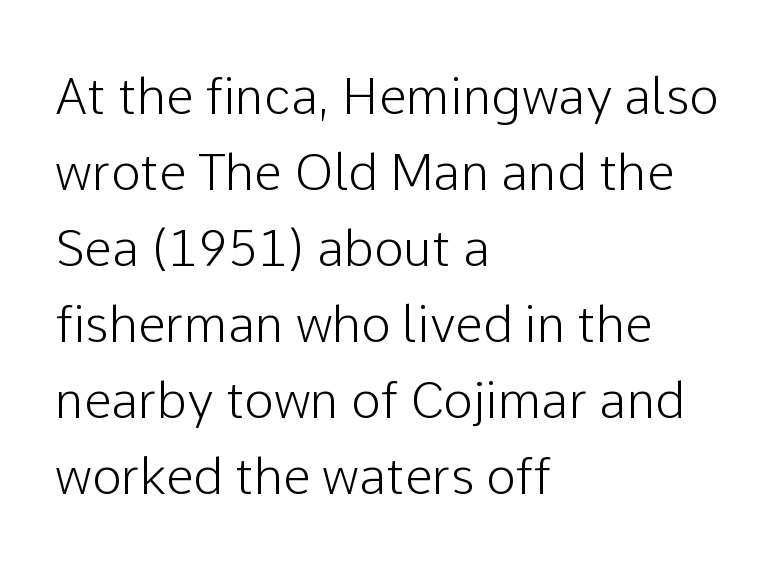
The image shows 50 px sans-serif type, upright; set left-aligned, normal line spacing (1.52x), normal letter spacing, not underlined; low stroke contrast and a medium x-height.
